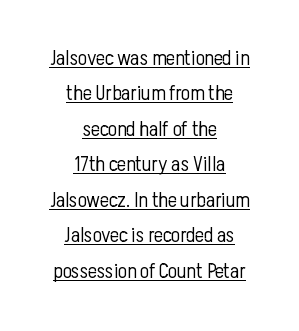
{"italic": "no", "bold": "no", "underline": "yes", "align": "center", "line_spacing": "normal", "line_spacing_ratio": 1.69, "letter_spacing": "normal", "letter_spacing_em": 0.0, "glyph_px": 21}
